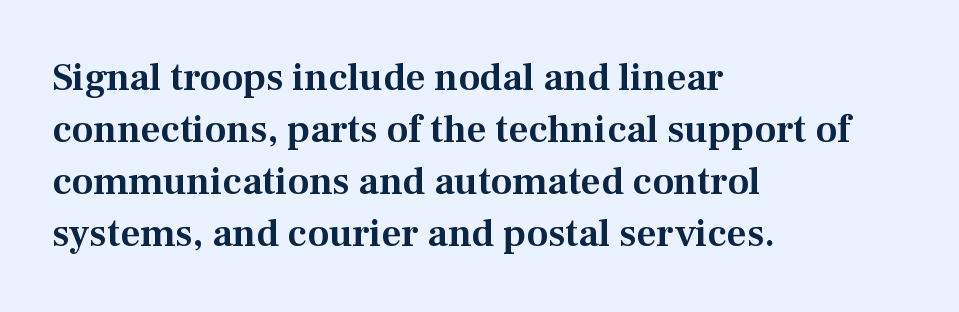
{"serif": "yes", "italic": "no", "width": "normal", "stroke_contrast": "medium", "x_height": "medium", "monospaced": "no", "underline": "no", "align": "left", "line_spacing": "normal", "line_spacing_ratio": 1.33, "letter_spacing": "normal", "letter_spacing_em": 0.0, "glyph_px": 39}
